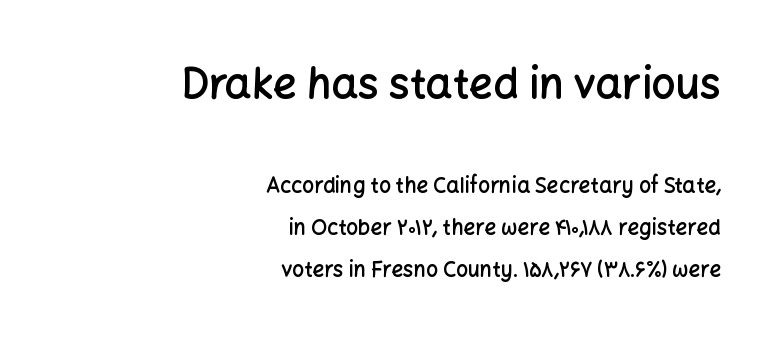
Does the leading feel generous? Absolutely, it's lavish. Proportional: the letters do not fall into vertical columns. Each word holds together tightly as a unit, with standard inter-letter gaps. Right-aligned paragraph, ragged on the left. The type family on display is of the sans-serif kind.
